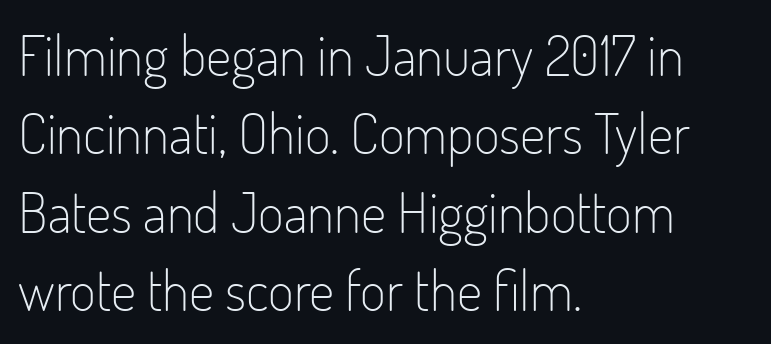
{"serif": "no", "italic": "no", "bold": "no", "weight": "light", "width": "condensed", "stroke_contrast": "low", "x_height": "small", "monospaced": "no", "underline": "no", "align": "left", "line_spacing": "normal", "line_spacing_ratio": 1.4, "letter_spacing": "normal", "letter_spacing_em": 0.0, "glyph_px": 56}
